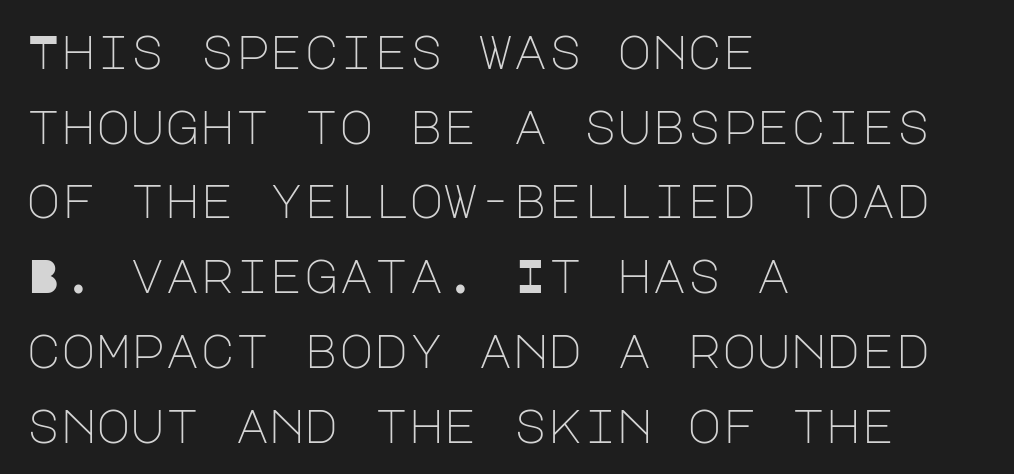
{"serif": "no", "italic": "no", "bold": "no", "weight": "light", "width": "normal", "stroke_contrast": "low", "x_height": "large", "underline": "no", "align": "left", "line_spacing": "normal", "line_spacing_ratio": 1.59, "letter_spacing": "normal", "letter_spacing_em": 0.0, "glyph_px": 47}
